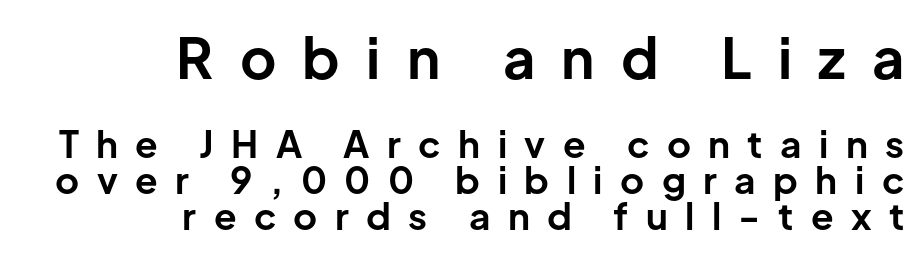
{"serif": "no", "italic": "no", "bold": "yes", "weight": "bold", "width": "normal", "stroke_contrast": "low", "x_height": "medium", "monospaced": "no", "underline": "no", "align": "right", "line_spacing": "tight", "line_spacing_ratio": 0.97, "letter_spacing": "wide", "letter_spacing_em": 0.47, "larger_block": "first", "size_ratio": 1.51, "glyph_px": 56}
